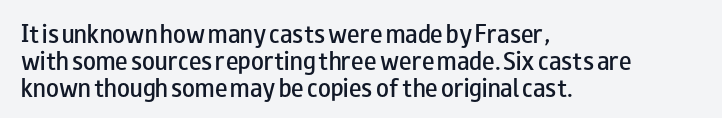
{"italic": "no", "bold": "semi", "underline": "no", "align": "left", "line_spacing": "normal", "line_spacing_ratio": 1.28, "letter_spacing": "normal", "letter_spacing_em": 0.0, "glyph_px": 21}
